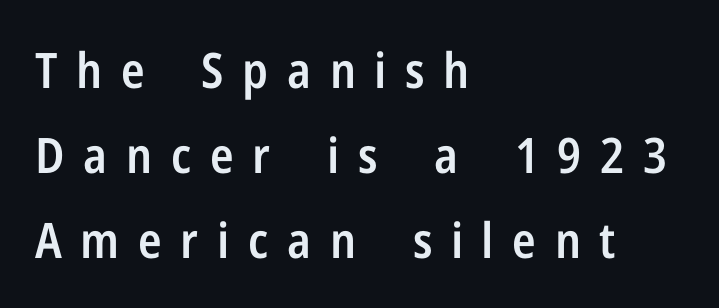
Q: Is the text bold? A: Semi-bold.
Q: Is the text italic (slanted)? A: No, it is upright.
Q: Is the typeface a serif or a sans-serif typeface? A: Sans-serif.
Q: Is the text underlined? A: No.
Q: How is the paragraph aligned? A: Left-aligned.
Q: Is the spacing between letters normal or unusually wide? A: Unusually wide.
Q: Width (condensed, normal, or wide)? A: Condensed.
Q: Stroke contrast? A: Low.
Q: x-height? A: Medium.
Q: Monospaced? A: No.
